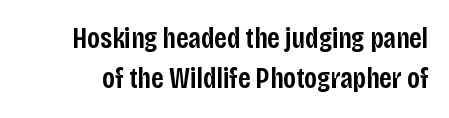
{"serif": "no", "italic": "no", "bold": "semi", "weight": "semibold", "width": "condensed", "stroke_contrast": "low", "x_height": "large", "monospaced": "no", "underline": "no", "line_spacing": "normal", "line_spacing_ratio": 1.38, "letter_spacing": "normal", "letter_spacing_em": 0.0, "glyph_px": 29}
